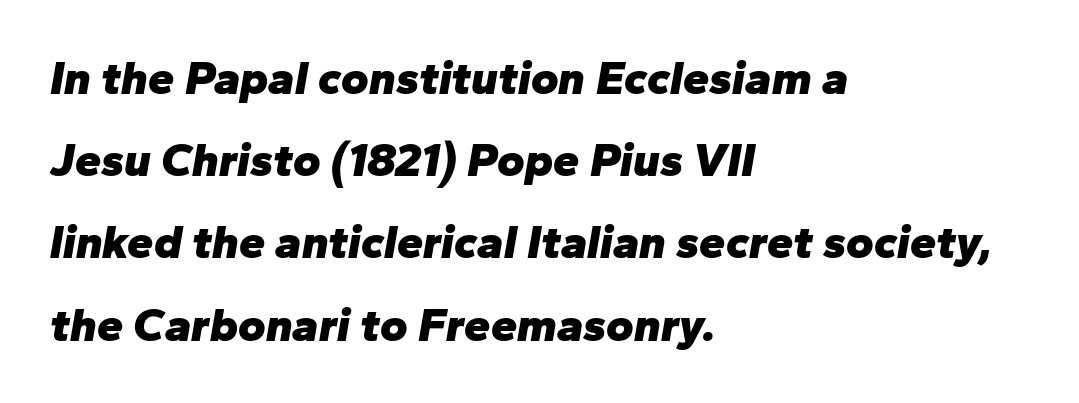
{"italic": "yes", "lean": "right", "slant_degrees": 10, "bold": "yes", "weight": "heavy", "width": "normal", "stroke_contrast": "low", "x_height": "medium", "monospaced": "no", "underline": "no", "align": "left", "line_spacing_ratio": 1.75, "letter_spacing": "normal", "letter_spacing_em": 0.0, "glyph_px": 47}
